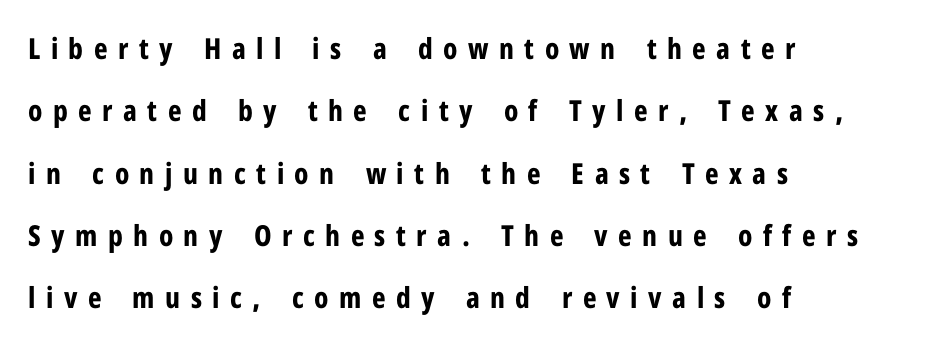
Q: Is the text bold? A: Yes.
Q: Is the text italic (slanted)? A: No, it is upright.
Q: Is the typeface a serif or a sans-serif typeface? A: Sans-serif.
Q: Is the text underlined? A: No.
Q: How is the paragraph aligned? A: Left-aligned.
Q: Is the spacing between letters normal or unusually wide? A: Unusually wide.
Q: Is the spacing between lines tight, normal or loose? A: Loose.
Q: Width (condensed, normal, or wide)? A: Condensed.
Q: Stroke contrast? A: Low.
Q: x-height? A: Medium.
Q: Monospaced? A: No.
